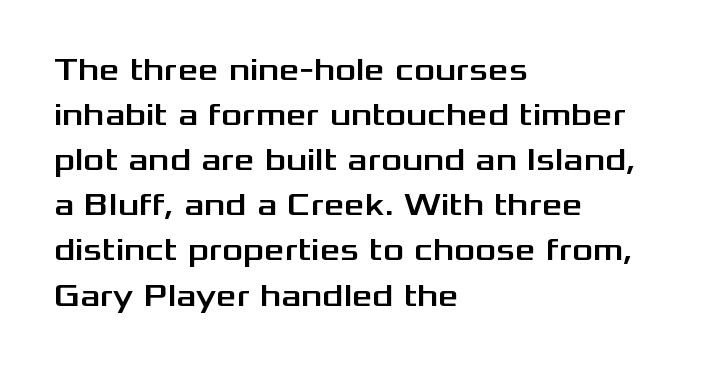
The image shows 32 px wide sans-serif type, upright; set left-aligned, normal line spacing (1.41x), normal letter spacing, not underlined; medium stroke contrast and a medium x-height.
